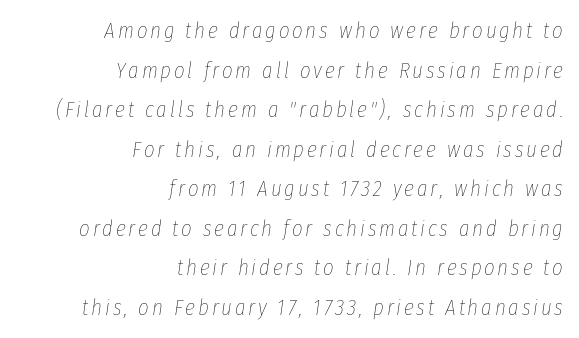
{"italic": "yes", "lean": "right", "slant_degrees": 8, "bold": "no", "underline": "no", "align": "right", "line_spacing_ratio": 1.72, "glyph_px": 23}
